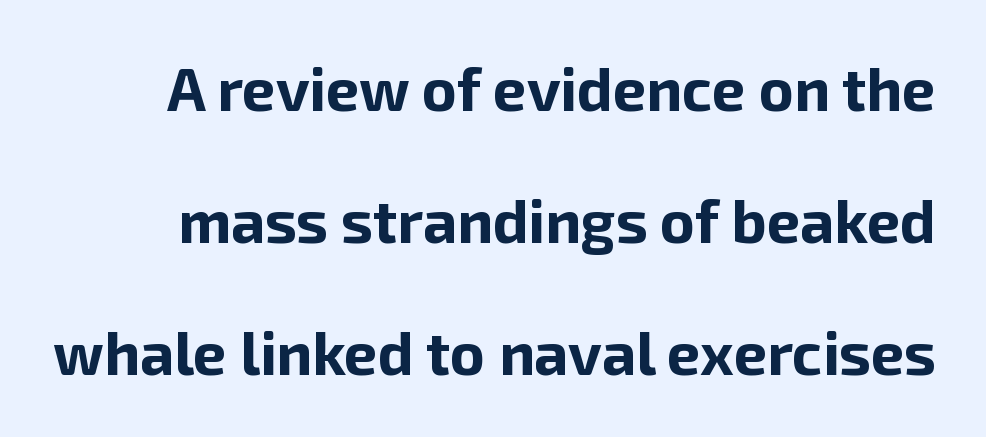
{"serif": "no", "italic": "no", "bold": "yes", "weight": "bold", "width": "normal", "stroke_contrast": "low", "x_height": "medium", "monospaced": "no", "underline": "no", "line_spacing": "loose", "line_spacing_ratio": 2.2, "letter_spacing": "normal", "letter_spacing_em": 0.0, "glyph_px": 60}
